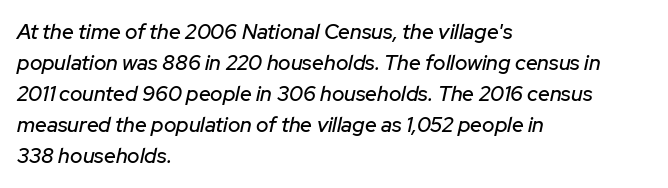
{"italic": "yes", "lean": "right", "slant_degrees": 12, "underline": "no", "align": "left", "line_spacing": "normal", "line_spacing_ratio": 1.48, "letter_spacing": "normal", "letter_spacing_em": 0.0, "glyph_px": 21}
